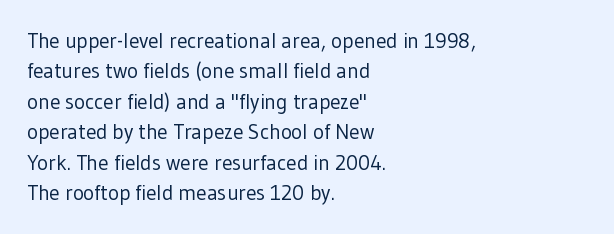
Q: Is the text bold? A: No.
Q: Is the text italic (slanted)? A: No, it is upright.
Q: Is the text underlined? A: No.
Q: How is the paragraph aligned? A: Left-aligned.
Q: Is the spacing between letters normal or unusually wide? A: Normal.
Q: Is the spacing between lines tight, normal or loose? A: Normal.
